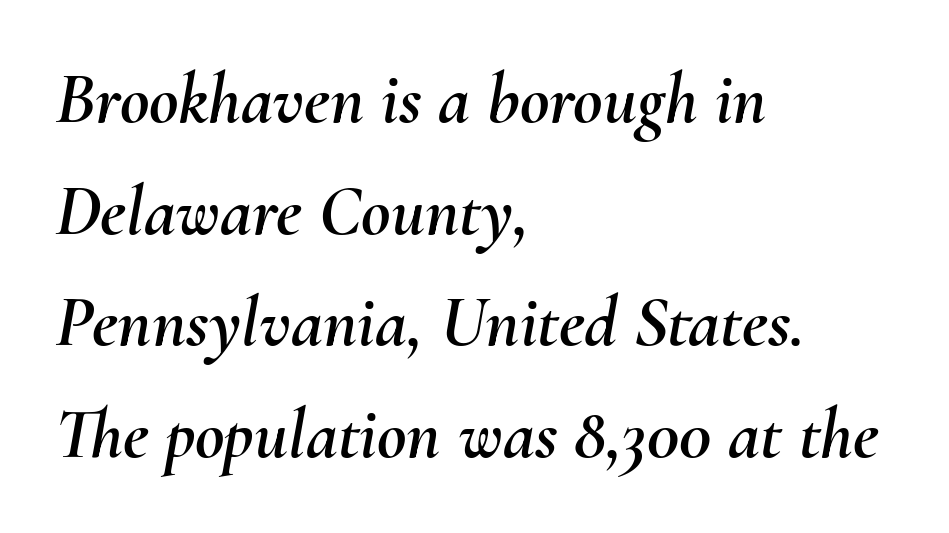
Here the glyphs are tracked normally, forming tight word shapes. Regarding leading, the lines here are spaced in the standard way. These lines stack with their left ends in a neat column. Rendered with sloped, italic letterforms. Spacing verdict: proportional, widths tailored to each character. Any mark beneath the type? The region is blank.
